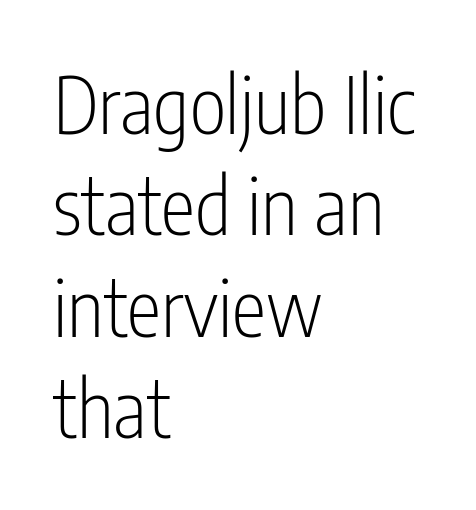
Observe the absence of serifs on each vertical stroke in this sample. You could not count columns in this text — the font is proportionally spaced. The line-height multiplier appears to be the usual default. Weight: not bold — regular or lighter. Tracking here is standard; glyphs follow each other at the usual distance. These lines are set flush left with a ragged right edge.
